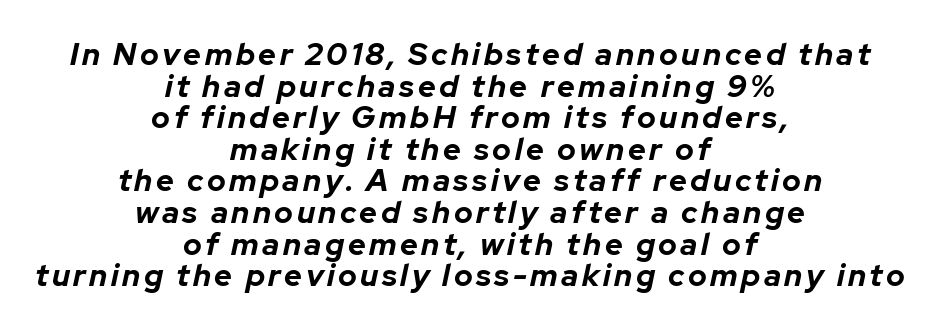
Q: Is the text bold? A: Yes.
Q: Is the text italic (slanted)? A: Yes, it leans right by about 12 degrees.
Q: Is the text underlined? A: No.
Q: How is the paragraph aligned? A: Centered.
Q: Is the spacing between lines tight, normal or loose? A: Tight.
Q: Width (condensed, normal, or wide)? A: Normal.
Q: Stroke contrast? A: Low.
Q: x-height? A: Medium.
Q: Monospaced? A: No.
